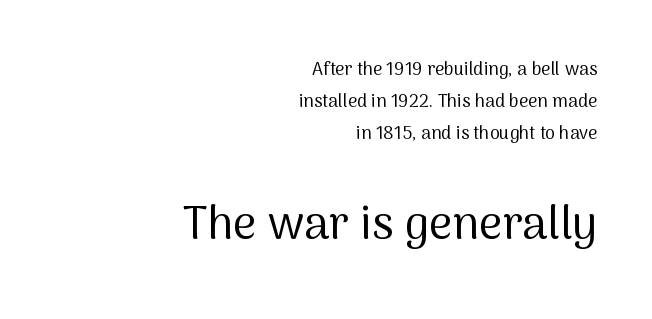
Horizontal alignment here is rightward, an uncommon choice for prose. Proportional: the letters do not fall into vertical columns. Notice how the stems are strictly vertical — no italics here. Unlike a traditional serif, this face leaves its strokes unadorned. Whoever set this made the second block the dominant, larger element.
